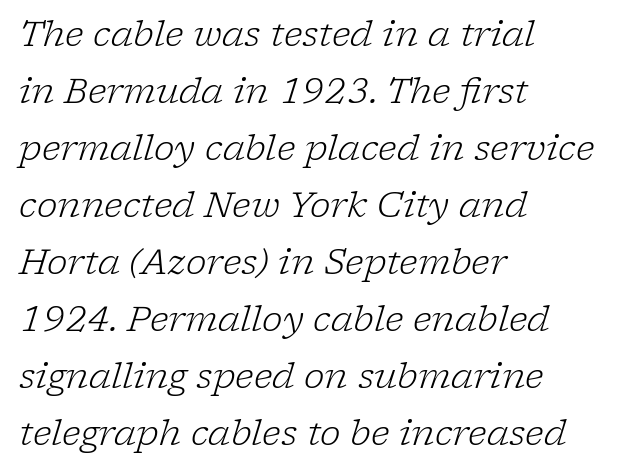
The image shows 35 px light serif type, italic (leaning right); set left-aligned, normal line spacing (1.63x), normal letter spacing, not underlined; low stroke contrast and a medium x-height.
